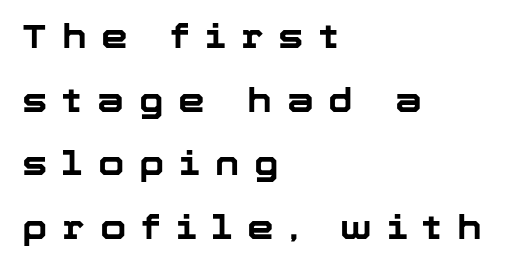
The image shows 34 px bold sans-serif type, upright; set left-aligned, line spacing 1.87x, unusually wide letter spacing (+0.44 em), not underlined; low stroke contrast and a medium x-height.
